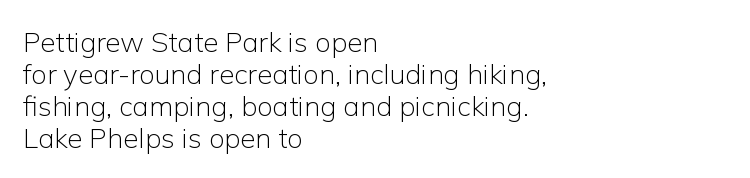
Is the stroke heavy? The answer is a plain regular-or-lighter. There is no visible air inserted between adjacent glyphs. Are there feet on the stems? There aren't — it's a sans. Only glyphs here, with clear space below each row. The passage is arranged the way most books set body copy — flush left.
